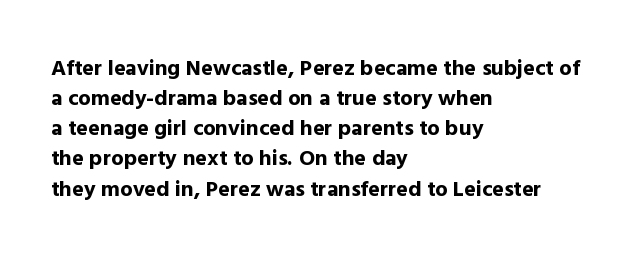
Q: Is the text bold? A: Yes.
Q: Is the text italic (slanted)? A: No, it is upright.
Q: Is the text underlined? A: No.
Q: How is the paragraph aligned? A: Left-aligned.
Q: Is the spacing between letters normal or unusually wide? A: Normal.
Q: Is the spacing between lines tight, normal or loose? A: Normal.
